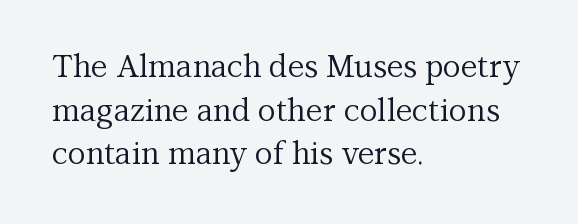
{"serif": "yes", "italic": "no", "bold": "no", "weight": "regular", "width": "normal", "stroke_contrast": "medium", "x_height": "medium", "monospaced": "no", "underline": "no", "align": "left", "line_spacing": "normal", "line_spacing_ratio": 1.41, "letter_spacing": "normal", "letter_spacing_em": 0.0, "glyph_px": 31}
